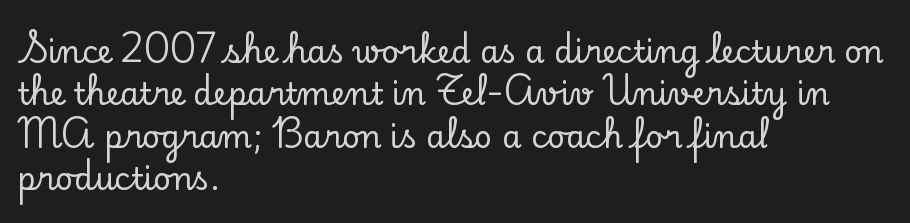
Q: Is the text italic (slanted)? A: No, it is upright.
Q: Is the typeface a serif or a sans-serif typeface? A: Serif.
Q: Is the text underlined? A: No.
Q: How is the paragraph aligned? A: Left-aligned.
Q: Is the spacing between letters normal or unusually wide? A: Normal.
Q: Is the spacing between lines tight, normal or loose? A: Normal.
Q: Width (condensed, normal, or wide)? A: Normal.
Q: Stroke contrast? A: Low.
Q: x-height? A: Small.
Q: Monospaced? A: No.
